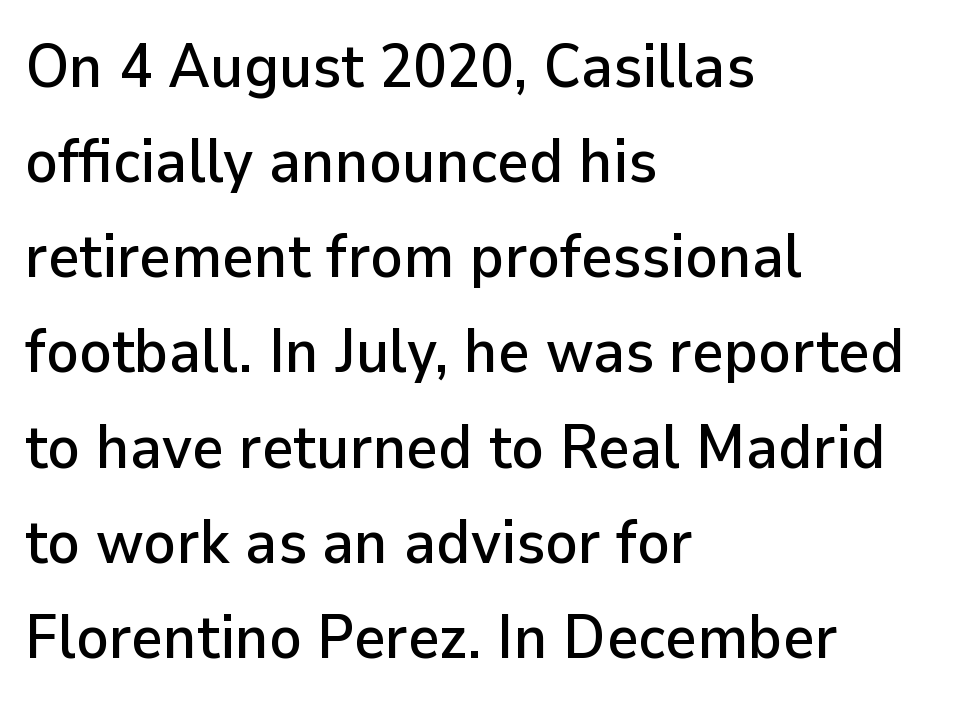
{"serif": "no", "italic": "no", "width": "normal", "stroke_contrast": "low", "x_height": "medium", "monospaced": "no", "underline": "no", "align": "left", "line_spacing": "normal", "line_spacing_ratio": 1.56, "letter_spacing": "normal", "letter_spacing_em": 0.0, "glyph_px": 61}
